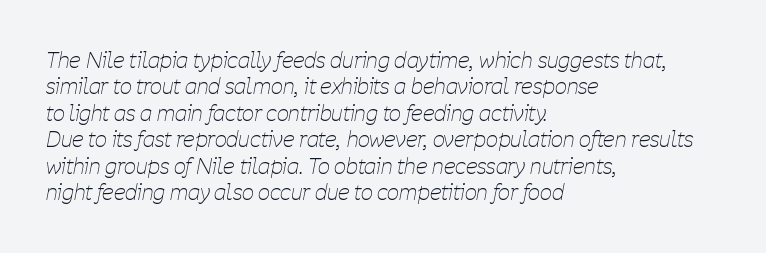
Q: Is the text bold? A: No.
Q: Is the text italic (slanted)? A: Yes, it leans right by about 11 degrees.
Q: Is the text underlined? A: No.
Q: How is the paragraph aligned? A: Left-aligned.
Q: Is the spacing between letters normal or unusually wide? A: Normal.
Q: Is the spacing between lines tight, normal or loose? A: Normal.
